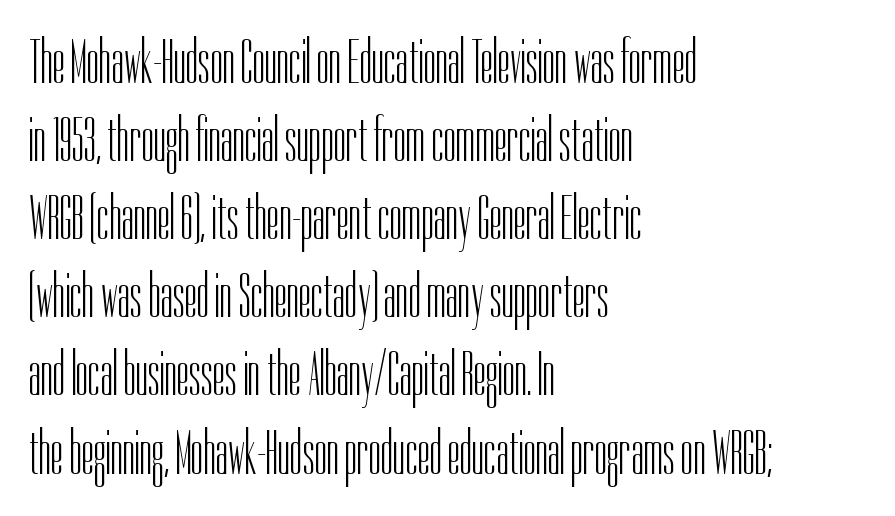
{"serif": "no", "italic": "no", "bold": "no", "weight": "light", "width": "condensed", "stroke_contrast": "low", "x_height": "medium", "monospaced": "no", "underline": "no", "align": "left", "line_spacing_ratio": 1.24, "letter_spacing": "normal", "letter_spacing_em": 0.0, "glyph_px": 63}
